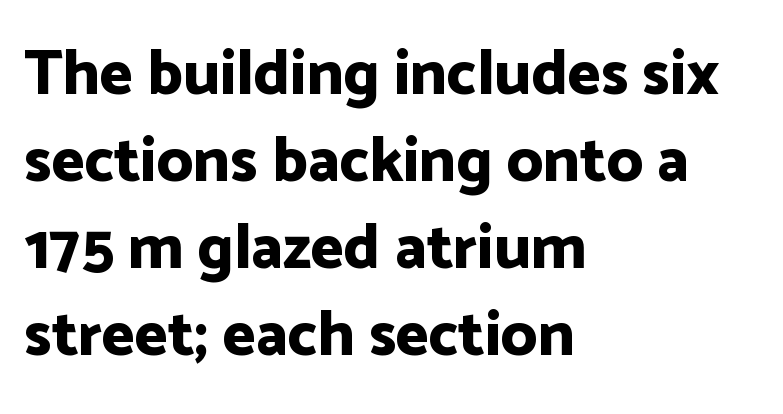
The image shows 63 px bold sans-serif type, upright; set left-aligned, normal line spacing (1.38x), normal letter spacing, not underlined; low stroke contrast and a medium x-height.
